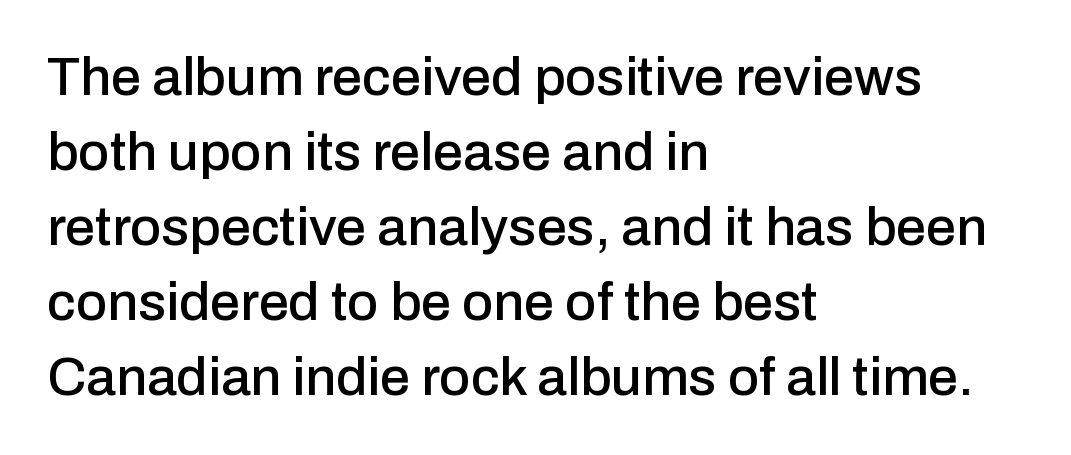
The face used here is rendered with its standard letterfit. The vertical gap from one line to the next is medium. Clear beneath every line of the passage. What kind of face is this? One without serifs — a sans. You can tell it's not italic because the verticals are truly vertical. In CSS terms this would be text-align: left.
